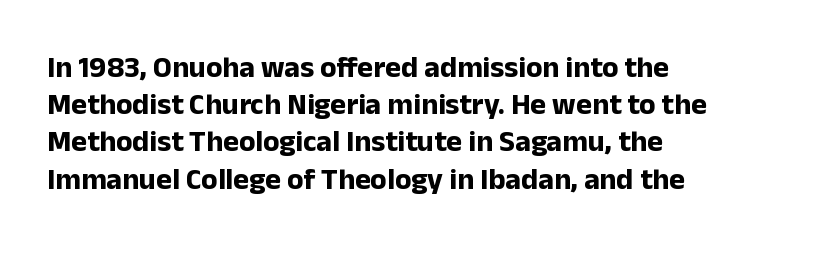
Q: Is the text bold? A: Yes.
Q: Is the text italic (slanted)? A: No, it is upright.
Q: Is the typeface a serif or a sans-serif typeface? A: Sans-serif.
Q: Is the text underlined? A: No.
Q: How is the paragraph aligned? A: Left-aligned.
Q: Is the spacing between letters normal or unusually wide? A: Normal.
Q: Width (condensed, normal, or wide)? A: Normal.
Q: Stroke contrast? A: Low.
Q: x-height? A: Medium.
Q: Monospaced? A: No.
